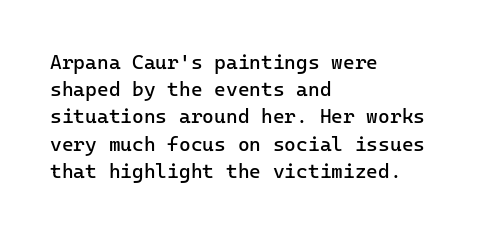
Q: Is the text bold? A: No.
Q: Is the text italic (slanted)? A: No, it is upright.
Q: Is the text underlined? A: No.
Q: How is the paragraph aligned? A: Left-aligned.
Q: Is the spacing between letters normal or unusually wide? A: Normal.
Q: Is the spacing between lines tight, normal or loose? A: Normal.
